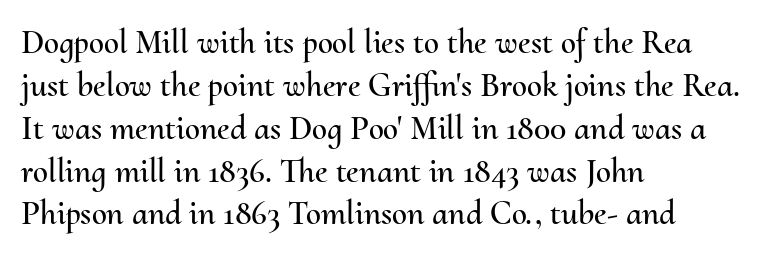
{"italic": "no", "width": "normal", "stroke_contrast": "medium", "x_height": "small", "monospaced": "no", "underline": "no", "align": "left", "line_spacing": "normal", "line_spacing_ratio": 1.26, "letter_spacing": "normal", "letter_spacing_em": 0.0, "glyph_px": 34}
